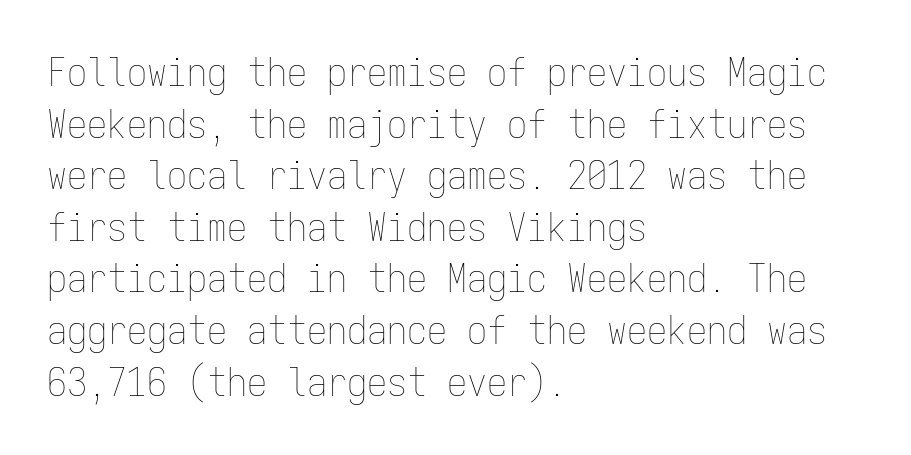
The area under the type is left untouched. This is not heavy type; no bold has been used. In terms of posture, this sample is upright. These lines are rendered in a fixed-pitch font. Standard letterfit; no display-style spreading of the glyphs. The lines sit at an ordinary, default distance from one another.
